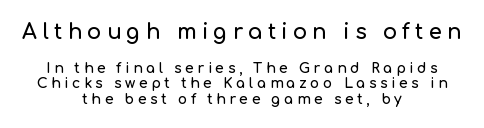
Honestly, the letter spacing is so wide it's the main thing you notice. Plain, unruled lines of type. Layout note: lines centered. The earlier block is typeset at a bigger size than the later block. Whoever set this chose condensed vertical rhythm over breathing room. Quick note: not italic, upright.
